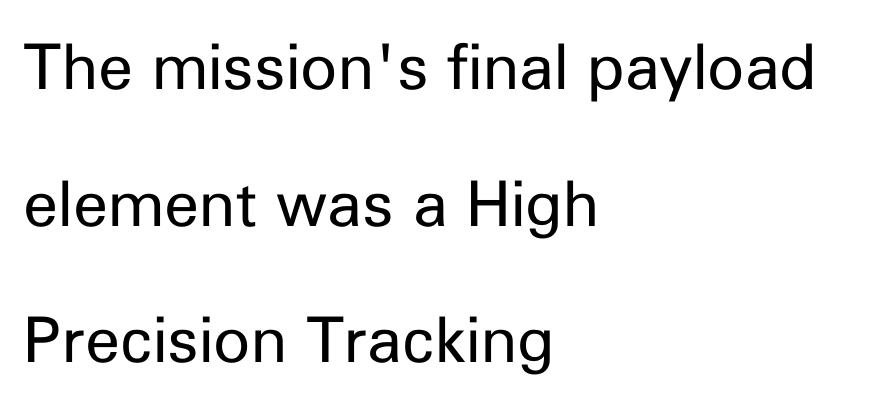
The image shows 63 px regular-weight sans-serif type, upright; set left-aligned, loose line spacing (2.17x), normal letter spacing, not underlined; low stroke contrast and a medium x-height.
